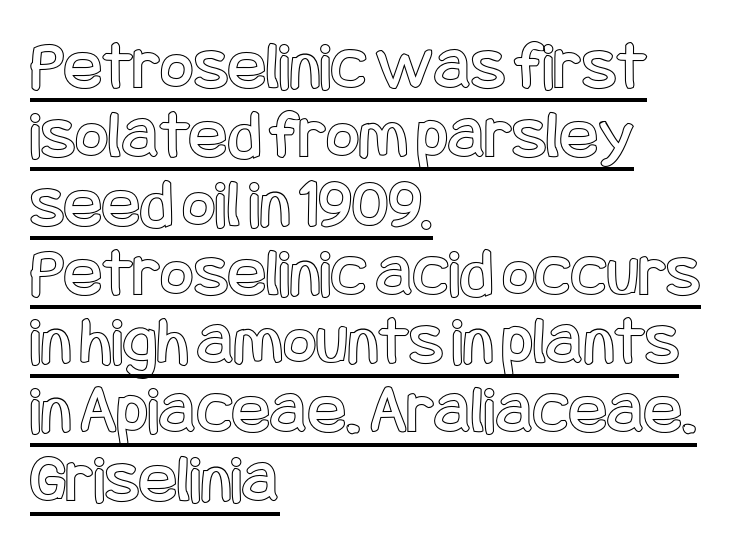
Does a line run under the words? Yes, clearly. One glance says dense: line gaps are narrower than usual. These lines stack with their left ends in a neat column. How are the letters spaced? Ordinarily, with no added tracking. The lettering holds an erect, upright posture throughout.
